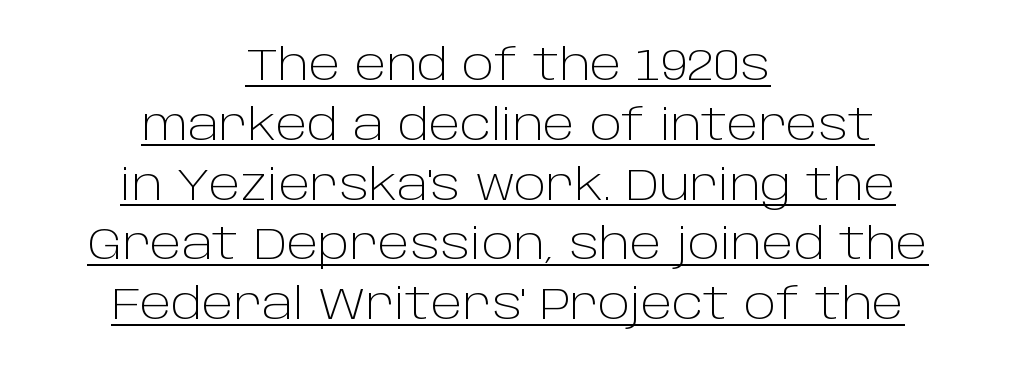
{"serif": "no", "italic": "no", "bold": "no", "weight": "light", "width": "normal", "stroke_contrast": "low", "x_height": "large", "monospaced": "no", "underline": "yes", "align": "center", "line_spacing": "normal", "line_spacing_ratio": 1.39, "letter_spacing": "normal", "letter_spacing_em": 0.0, "glyph_px": 43}
